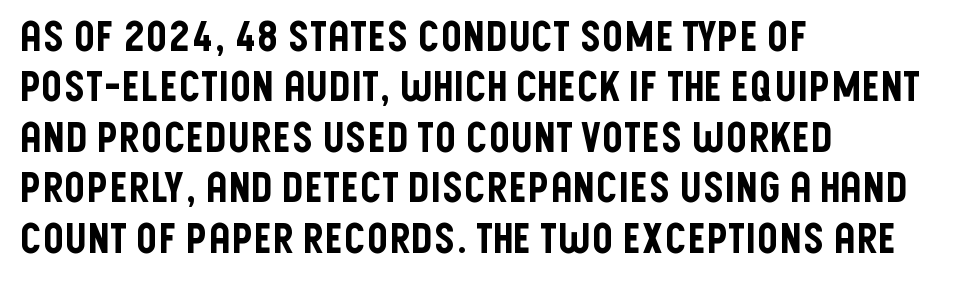
Q: Is the text italic (slanted)? A: No, it is upright.
Q: Is the typeface a serif or a sans-serif typeface? A: Sans-serif.
Q: Is the text underlined? A: No.
Q: How is the paragraph aligned? A: Left-aligned.
Q: Is the spacing between letters normal or unusually wide? A: Normal.
Q: Width (condensed, normal, or wide)? A: Condensed.
Q: Stroke contrast? A: Low.
Q: x-height? A: Large.
Q: Monospaced? A: No.
